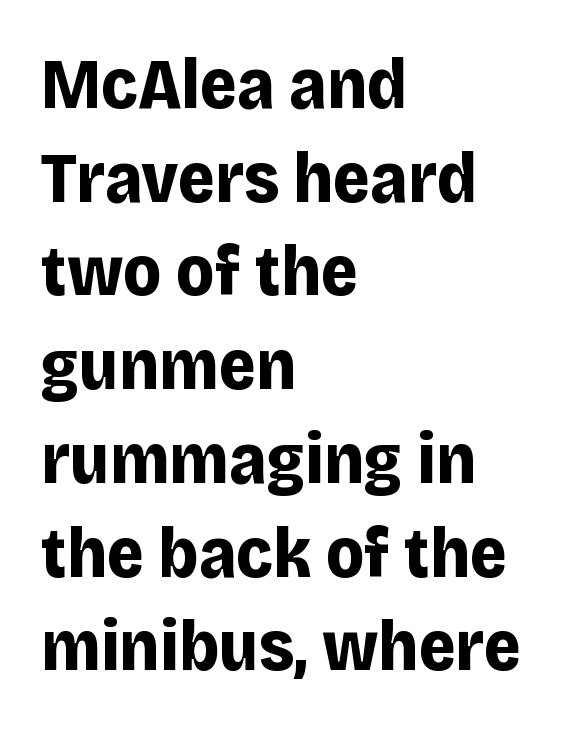
As a designer I'd log this as weight 700, bold. What kind of face is this? One without serifs — a sans. Spacing between characters is what you'd get straight out of the box. Horizontal bands of white between lines are of average thickness. The passage shown is typed in a proportional face where columns would drift. Reading down the block, your eye returns to a fixed left position each line.
